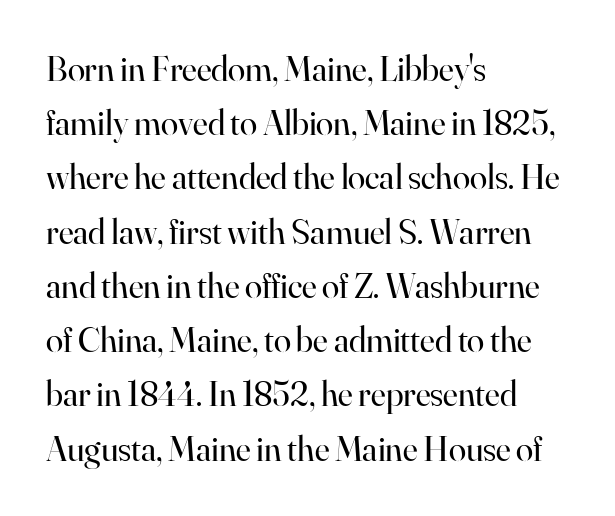
The image shows 35 px regular-weight serif type, upright; set left-aligned, normal line spacing (1.55x), normal letter spacing, not underlined; high stroke contrast and a small x-height.
